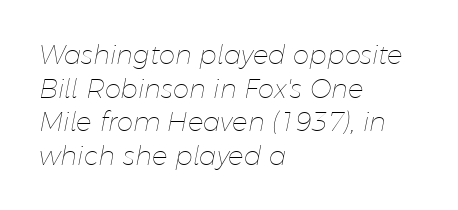
{"italic": "yes", "lean": "right", "slant_degrees": 11, "bold": "no", "underline": "no", "align": "left", "line_spacing": "normal", "line_spacing_ratio": 1.29, "letter_spacing": "normal", "letter_spacing_em": 0.0, "glyph_px": 26}
